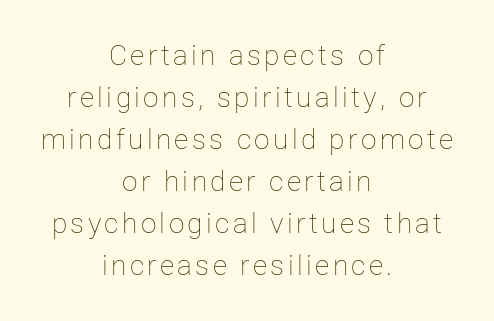
Q: Is the text bold? A: No.
Q: Is the text italic (slanted)? A: No, it is upright.
Q: Is the text underlined? A: No.
Q: How is the paragraph aligned? A: Centered.
Q: Is the spacing between lines tight, normal or loose? A: Normal.
Q: Width (condensed, normal, or wide)? A: Normal.
Q: Stroke contrast? A: Low.
Q: x-height? A: Medium.
Q: Monospaced? A: No.
